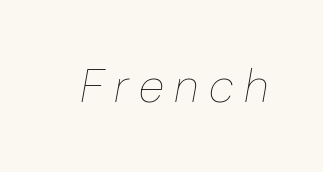
Note the varied advance widths — an 'i' is clearly narrower than an 'm'. Compared with ordinary roman type, these characters are visibly tilted. The area under the type is left untouched. The face looks like a standard text weight, possibly lighter.
